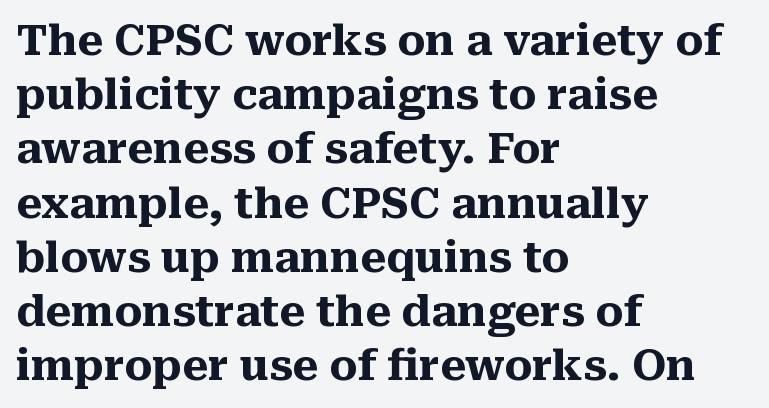
{"serif": "yes", "italic": "no", "bold": "yes", "weight": "heavy", "width": "normal", "stroke_contrast": "medium", "x_height": "medium", "monospaced": "no", "underline": "no", "align": "left", "line_spacing": "normal", "line_spacing_ratio": 1.29, "letter_spacing": "normal", "letter_spacing_em": 0.0, "glyph_px": 42}
